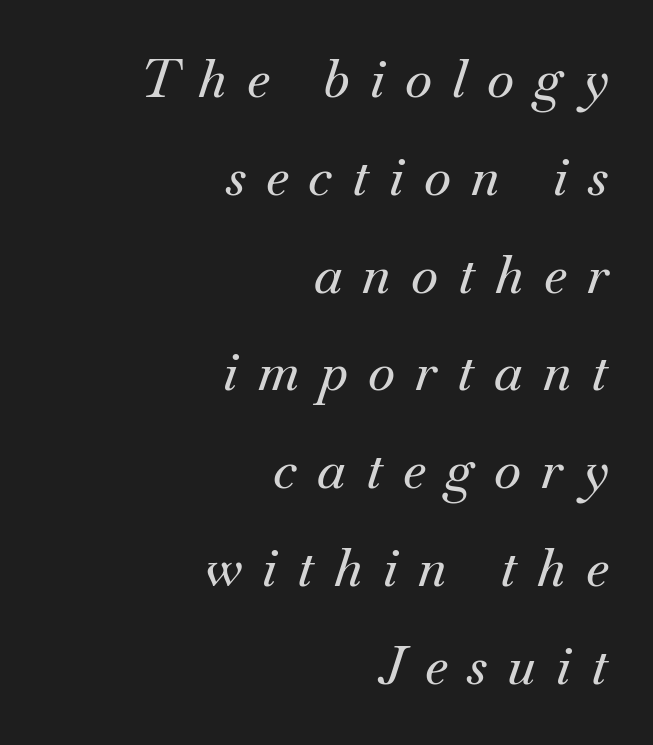
Q: Is the text italic (slanted)? A: Yes, it leans right by about 18 degrees.
Q: Is the typeface a serif or a sans-serif typeface? A: Serif.
Q: Is the text underlined? A: No.
Q: How is the paragraph aligned? A: Right-aligned.
Q: Is the spacing between letters normal or unusually wide? A: Unusually wide.
Q: Width (condensed, normal, or wide)? A: Normal.
Q: Stroke contrast? A: Medium.
Q: x-height? A: Small.
Q: Monospaced? A: No.
